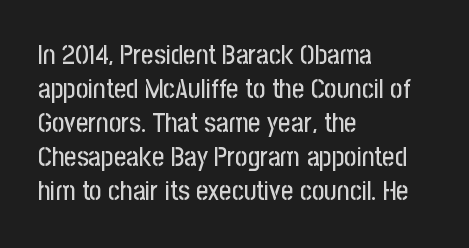
Q: Is the text italic (slanted)? A: No, it is upright.
Q: Is the text underlined? A: No.
Q: How is the paragraph aligned? A: Left-aligned.
Q: Is the spacing between letters normal or unusually wide? A: Normal.
Q: Is the spacing between lines tight, normal or loose? A: Normal.
